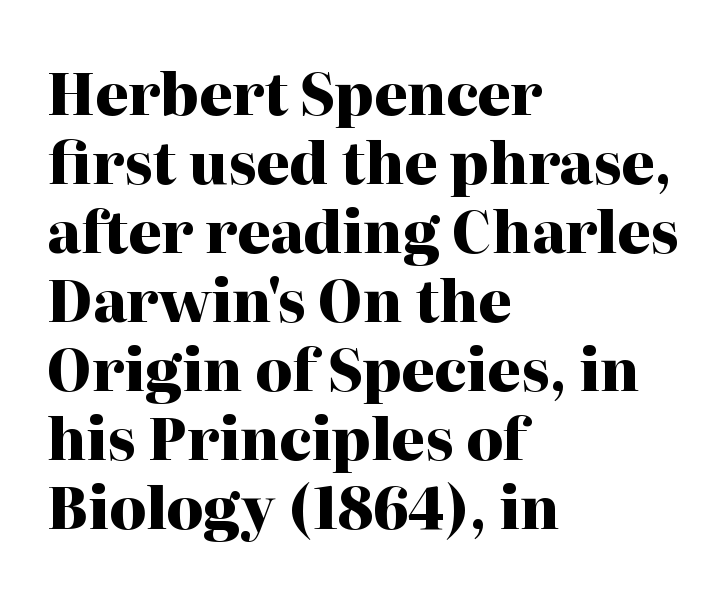
The image shows 57 px heavy serif type, upright; set left-aligned, line spacing 1.21x, normal letter spacing, not underlined; high stroke contrast and a medium x-height.
